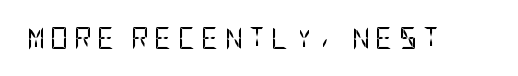
Vertical strokes here are truly vertical. The words here are not underlined. Glyph-to-glyph distance is far greater than everyday printed text. Letters have the restrained weight of plain body copy at most.
